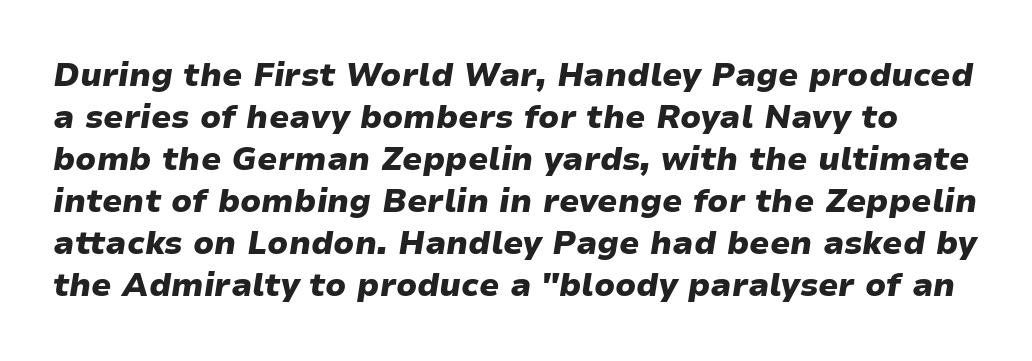
Rendered with sloped, italic letterforms. The rendering uses natural spacing where letterforms have individual widths. Compared with typical paragraphs, the rows here are spaced about the same. The space directly below the letters is spotless. The rendering uses a bold face; every stroke is thick and dark.
